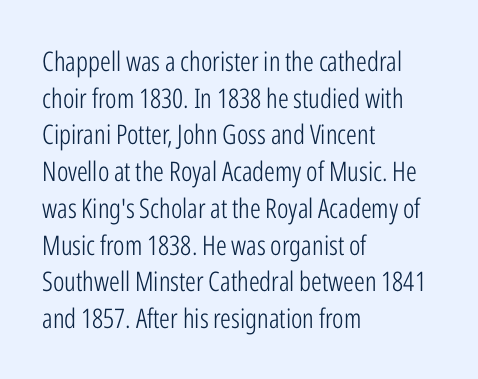
The image shows 27 px text type, upright; set left-aligned, normal line spacing (1.36x), normal letter spacing, not underlined.
